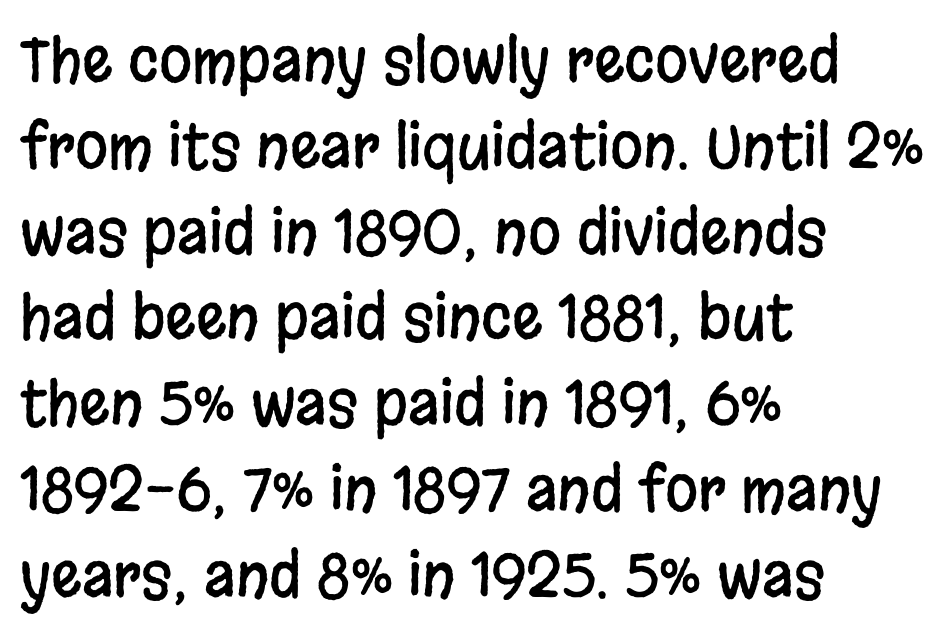
The area under the type is left untouched. This sample uses plain, unmodified letter spacing. The letters advance in unequal steps, a hallmark of proportional type. Is there any slant? The stems are plumb.
